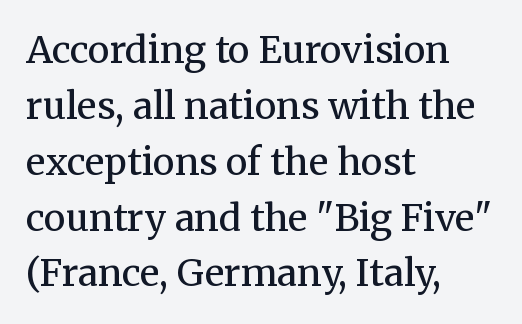
Q: Is the text bold? A: No.
Q: Is the text italic (slanted)? A: No, it is upright.
Q: Is the typeface a serif or a sans-serif typeface? A: Serif.
Q: Is the text underlined? A: No.
Q: How is the paragraph aligned? A: Left-aligned.
Q: Is the spacing between letters normal or unusually wide? A: Normal.
Q: Is the spacing between lines tight, normal or loose? A: Normal.
Q: Width (condensed, normal, or wide)? A: Normal.
Q: Stroke contrast? A: Medium.
Q: x-height? A: Medium.
Q: Monospaced? A: No.
